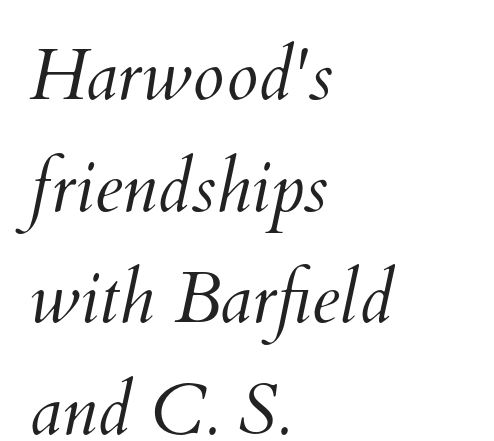
{"bold": "no", "weight": "light", "width": "normal", "stroke_contrast": "medium", "x_height": "small", "monospaced": "no", "underline": "no", "align": "left", "line_spacing": "normal", "line_spacing_ratio": 1.55, "letter_spacing": "normal", "letter_spacing_em": 0.0, "glyph_px": 72}
